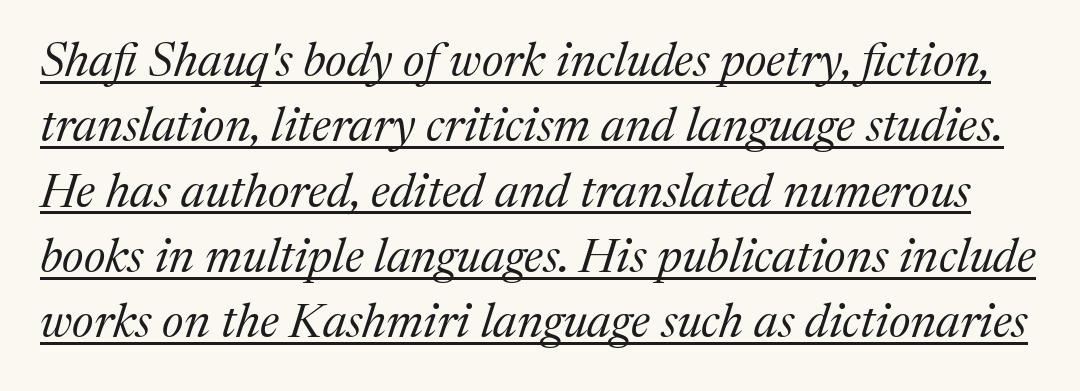
The image shows 48 px regular-weight serif type, italic (leaning right); set normal line spacing (1.36x), normal letter spacing, underlined; medium stroke contrast and a medium x-height.
